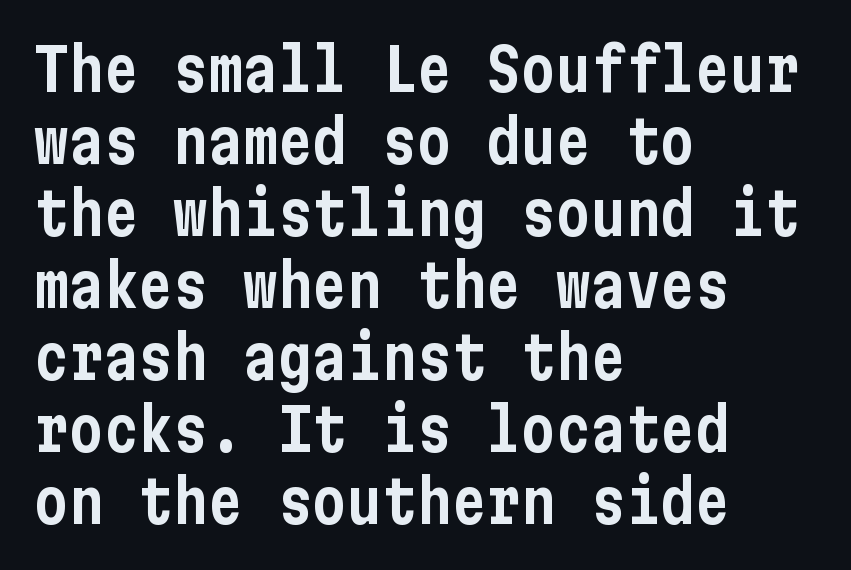
Classification — sans serif. Tracking value appears to be zero — textbook default spacing. Left-aligned paragraph, ragged on the right. The zone under the glyphs is completely vacant. Upright lettering throughout.
